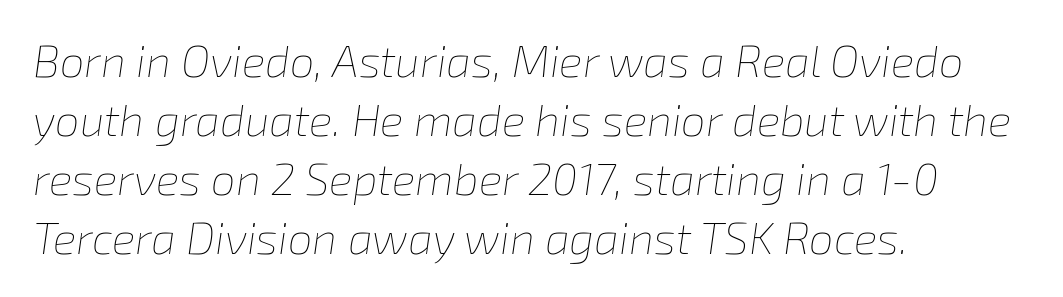
Evenly set lines give the paragraph a standard silhouette. Varying glyph widths throughout — classic text-font behaviour. Horizontal alignment here is leftward, the default for most running prose. Descenders are the only things crossing below the line. It's the slanting kind of type. Weight: in the light-to-regular range.
